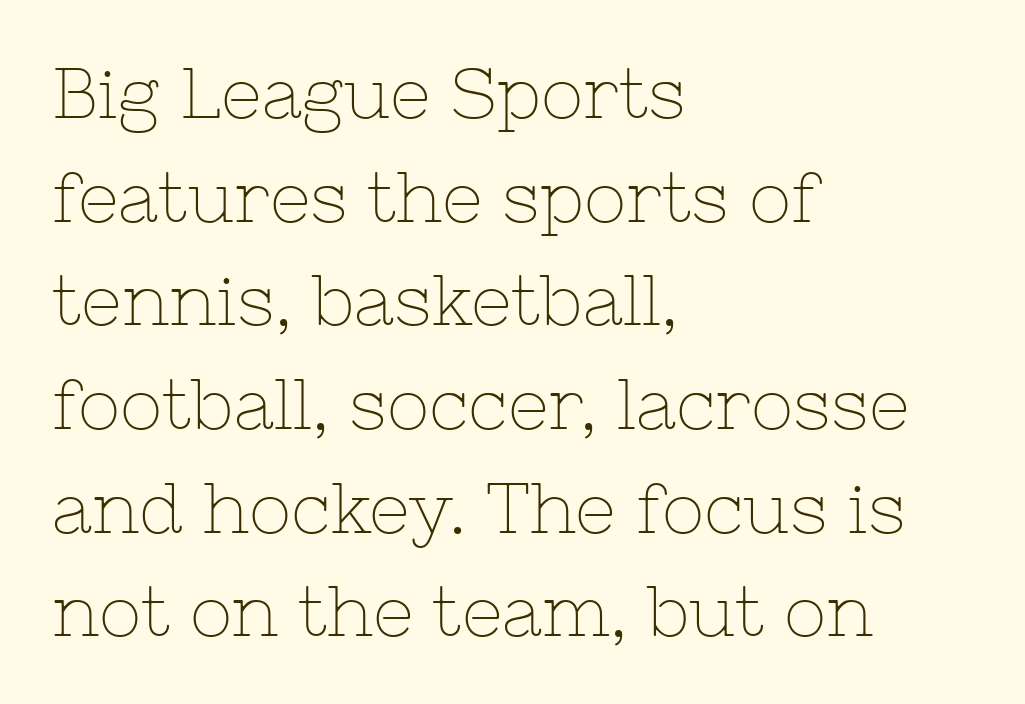
Q: Is the text bold? A: No.
Q: Is the text italic (slanted)? A: No, it is upright.
Q: Is the typeface a serif or a sans-serif typeface? A: Serif.
Q: Is the text underlined? A: No.
Q: How is the paragraph aligned? A: Left-aligned.
Q: Is the spacing between letters normal or unusually wide? A: Normal.
Q: Is the spacing between lines tight, normal or loose? A: Normal.
Q: Width (condensed, normal, or wide)? A: Normal.
Q: Stroke contrast? A: Low.
Q: x-height? A: Medium.
Q: Monospaced? A: No.
